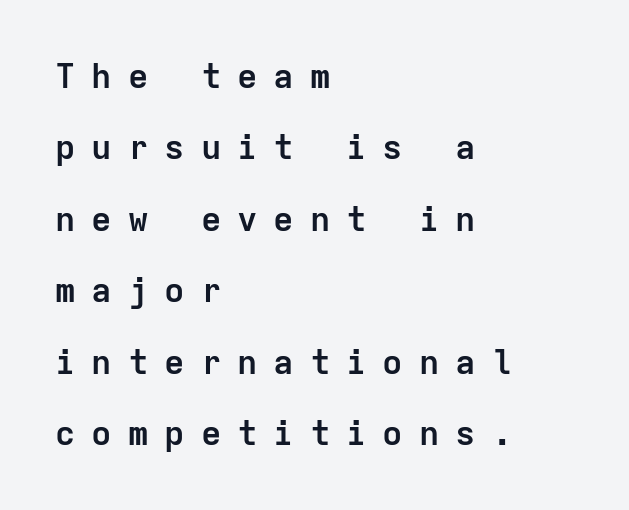
Is the letter spacing exaggerated? Yes — the characters are pushed far apart. Students, observe: this is what heavily led, spacious text looks like. Does the type have serifs? No, each stem ends abruptly. Do the letters lean? They stand straight. The passage is arranged the way most books set body copy — flush left.
